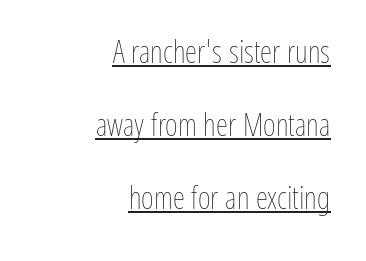
{"italic": "no", "bold": "no", "weight": "thin", "width": "condensed", "stroke_contrast": "low", "x_height": "medium", "monospaced": "no", "underline": "yes", "align": "right", "line_spacing": "loose", "line_spacing_ratio": 2.36, "letter_spacing": "normal", "letter_spacing_em": 0.0, "glyph_px": 31}
